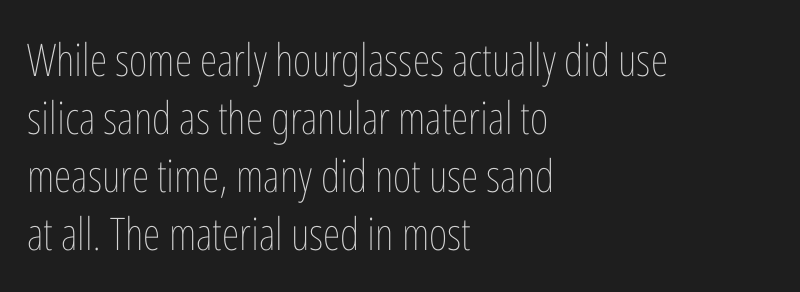
{"italic": "no", "bold": "no", "weight": "thin", "width": "condensed", "stroke_contrast": "low", "x_height": "medium", "monospaced": "no", "underline": "no", "align": "left", "line_spacing": "normal", "line_spacing_ratio": 1.29, "letter_spacing": "normal", "letter_spacing_em": 0.0, "glyph_px": 45}
